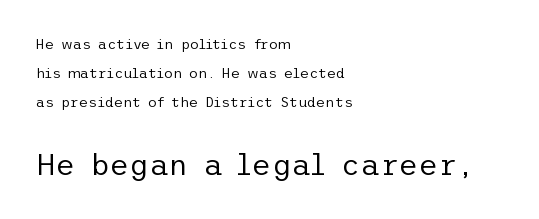
{"serif": "no", "italic": "no", "bold": "no", "weight": "regular", "width": "normal", "stroke_contrast": "low", "x_height": "medium", "underline": "no", "align": "left", "line_spacing": "loose", "line_spacing_ratio": 2.08, "letter_spacing": "normal", "letter_spacing_em": 0.0, "larger_block": "second", "size_ratio": 2.14, "glyph_px": 30}
